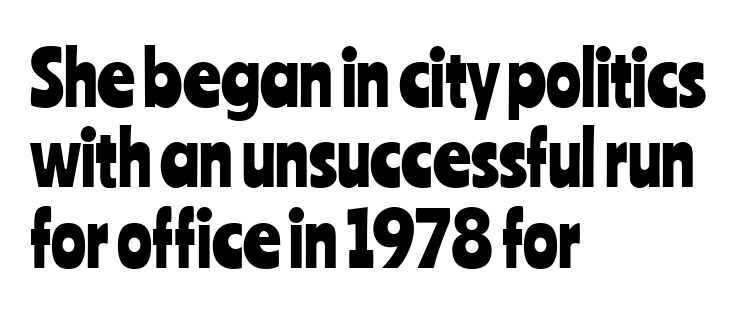
Each letter keeps its own natural width here, so spacing adapts to shape. Visually the block forms a straight wall on the left and a jagged coastline on the right. Nobody touched the tracking dial on this one. How would I describe the line gaps? Narrow and economical. The glyphs are unaccompanied by any horizontal stroke below them. Tall strokes in this sample are plumb rather than angled.
